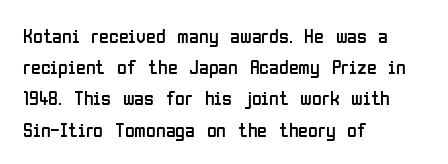
{"italic": "no", "bold": "no", "underline": "no", "align": "left", "line_spacing": "normal", "line_spacing_ratio": 1.56, "letter_spacing": "normal", "letter_spacing_em": 0.0, "glyph_px": 20}
